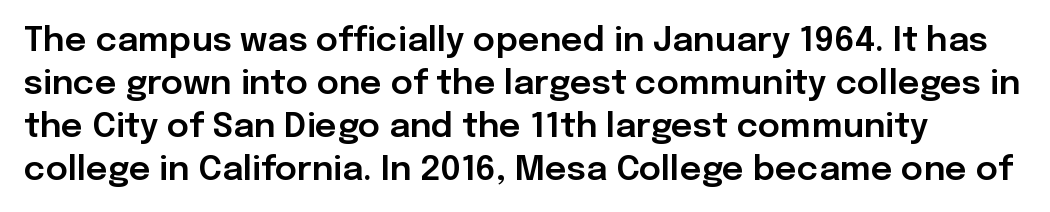
{"serif": "no", "italic": "no", "width": "normal", "stroke_contrast": "low", "x_height": "medium", "monospaced": "no", "underline": "no", "line_spacing": "normal", "line_spacing_ratio": 1.26, "letter_spacing": "normal", "letter_spacing_em": 0.0, "glyph_px": 34}
